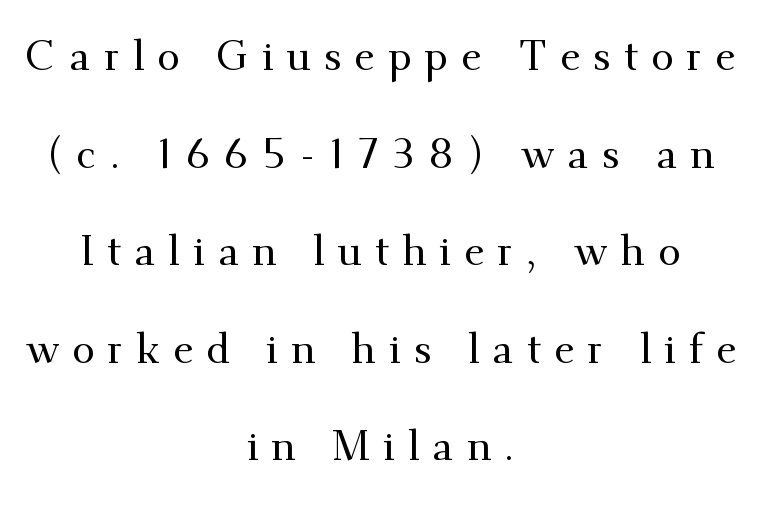
You could not count columns in this text — the font is proportionally spaced. The passage shown is not underscored anywhere. You could fit nearly another row in the gap between these rows. The setting favours the middle, as headings and verse often do.
